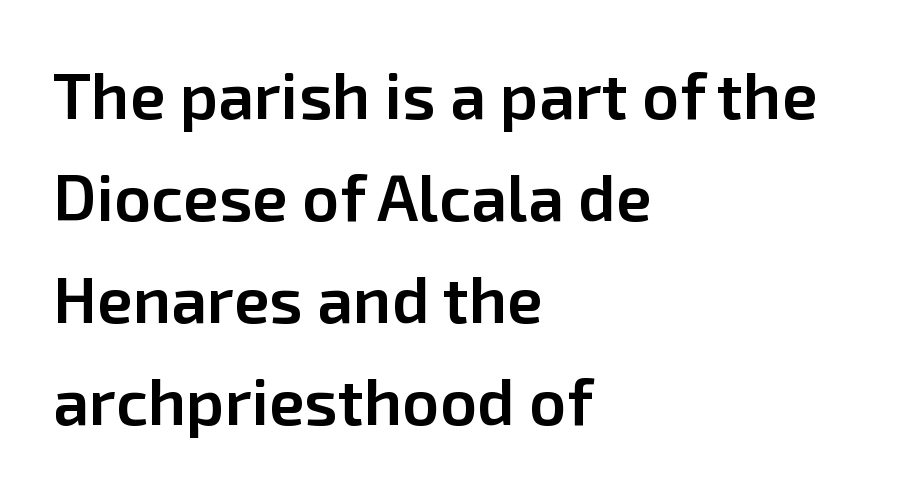
{"serif": "no", "italic": "no", "bold": "semi", "weight": "semibold", "width": "normal", "stroke_contrast": "low", "x_height": "medium", "monospaced": "no", "underline": "no", "align": "left", "line_spacing": "normal", "line_spacing_ratio": 1.57, "letter_spacing": "normal", "letter_spacing_em": 0.0, "glyph_px": 65}
